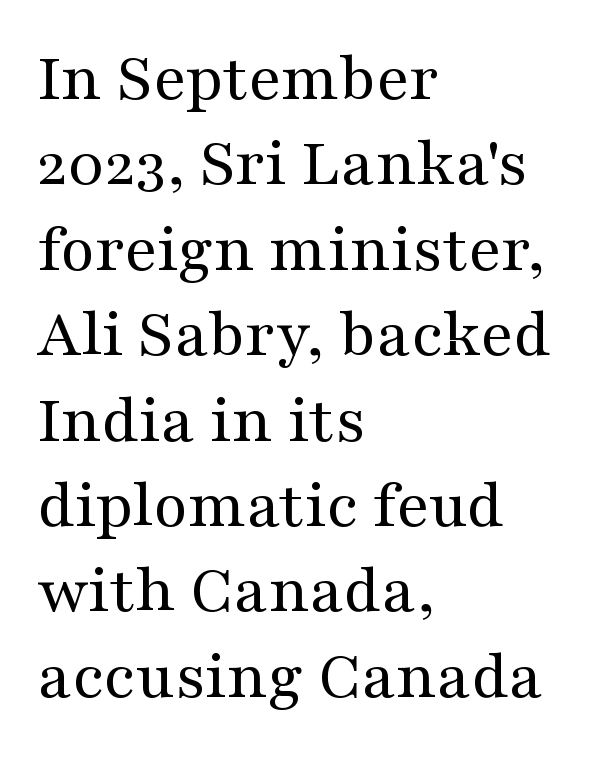
{"serif": "yes", "italic": "no", "bold": "no", "weight": "regular", "width": "wide", "stroke_contrast": "medium", "x_height": "medium", "monospaced": "no", "underline": "no", "align": "left", "line_spacing_ratio": 1.22, "letter_spacing": "normal", "letter_spacing_em": 0.0, "glyph_px": 70}
